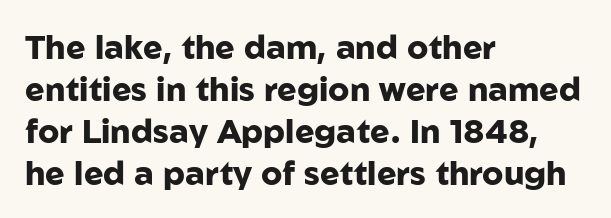
{"serif": "no", "italic": "no", "bold": "yes", "weight": "heavy", "width": "normal", "stroke_contrast": "low", "x_height": "medium", "monospaced": "no", "underline": "no", "align": "left", "line_spacing": "normal", "line_spacing_ratio": 1.27, "letter_spacing": "normal", "letter_spacing_em": 0.0, "glyph_px": 33}
